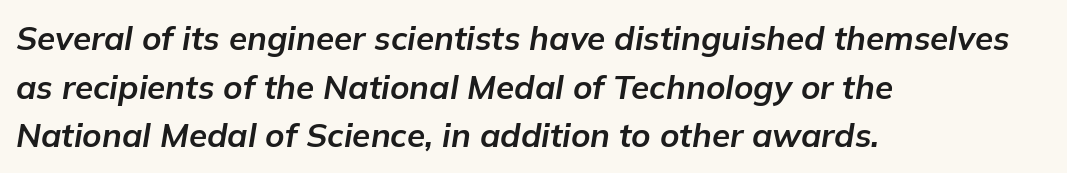
Q: Is the text bold? A: Yes.
Q: Is the text italic (slanted)? A: Yes, it leans right by about 9 degrees.
Q: Is the text underlined? A: No.
Q: How is the paragraph aligned? A: Left-aligned.
Q: Is the spacing between letters normal or unusually wide? A: Normal.
Q: Is the spacing between lines tight, normal or loose? A: Normal.
Q: Width (condensed, normal, or wide)? A: Normal.
Q: Stroke contrast? A: Low.
Q: x-height? A: Medium.
Q: Monospaced? A: No.
